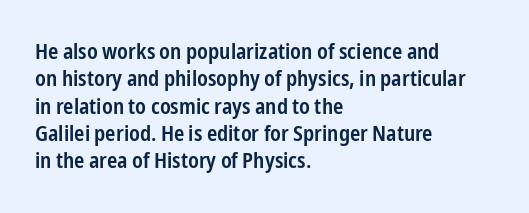
{"italic": "no", "bold": "semi", "underline": "no", "align": "left", "line_spacing_ratio": 1.24, "letter_spacing": "normal", "letter_spacing_em": 0.0, "glyph_px": 22}
